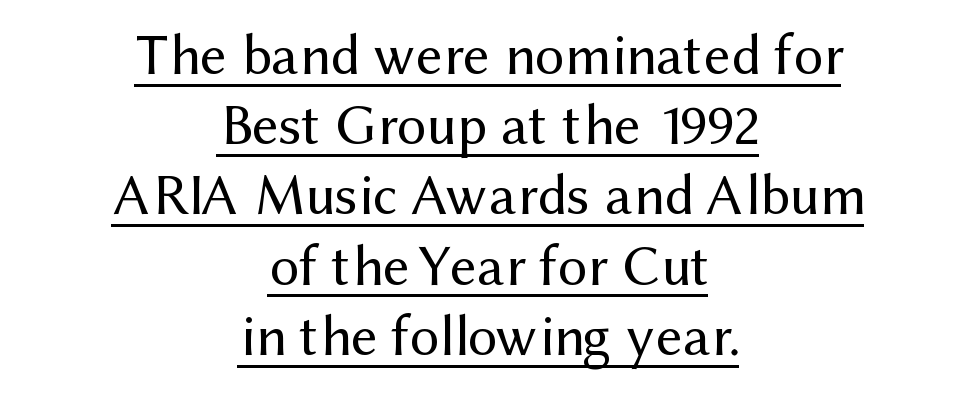
Q: Is the text bold? A: No.
Q: Is the text italic (slanted)? A: No, it is upright.
Q: Is the typeface a serif or a sans-serif typeface? A: Sans-serif.
Q: Is the text underlined? A: Yes.
Q: How is the paragraph aligned? A: Centered.
Q: Is the spacing between letters normal or unusually wide? A: Normal.
Q: Width (condensed, normal, or wide)? A: Normal.
Q: Stroke contrast? A: Medium.
Q: x-height? A: Medium.
Q: Monospaced? A: No.
